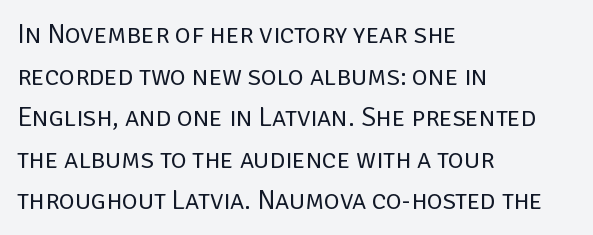
{"italic": "no", "bold": "no", "underline": "no", "align": "left", "line_spacing": "normal", "line_spacing_ratio": 1.54, "letter_spacing": "normal", "letter_spacing_em": 0.0, "glyph_px": 27}
